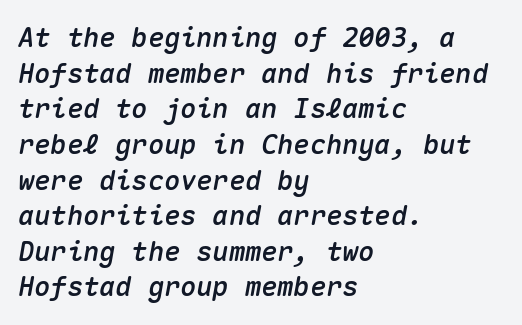
This rendering leaves character spacing at its baseline value. This rendering uses left alignment, leaving the right contour irregular. Would a proofreader flag this as italicized? Yes. Underline: absent.
